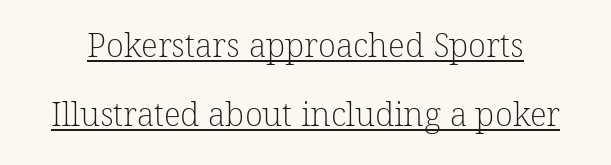
Q: Is the text bold? A: No.
Q: Is the typeface a serif or a sans-serif typeface? A: Serif.
Q: Is the text underlined? A: Yes.
Q: Is the spacing between letters normal or unusually wide? A: Normal.
Q: Is the spacing between lines tight, normal or loose? A: Loose.
Q: Width (condensed, normal, or wide)? A: Normal.
Q: Stroke contrast? A: Low.
Q: x-height? A: Medium.
Q: Monospaced? A: No.
